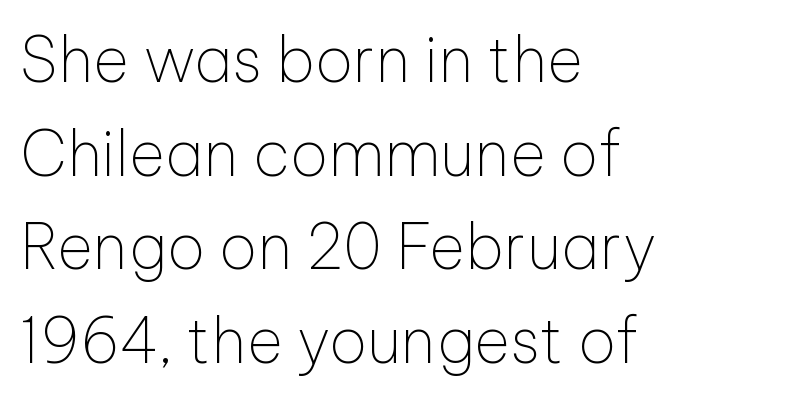
{"serif": "no", "italic": "no", "bold": "no", "weight": "thin", "width": "normal", "stroke_contrast": "low", "x_height": "medium", "monospaced": "no", "underline": "no", "align": "left", "line_spacing": "normal", "line_spacing_ratio": 1.51, "letter_spacing": "normal", "letter_spacing_em": 0.0, "glyph_px": 62}
